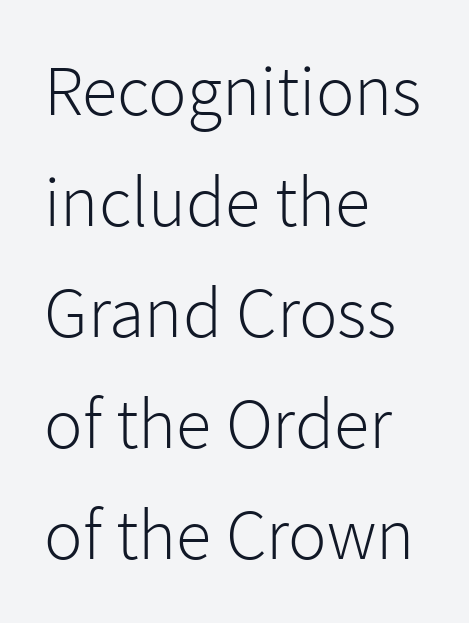
Q: Is the text bold? A: No.
Q: Is the text italic (slanted)? A: No, it is upright.
Q: Is the typeface a serif or a sans-serif typeface? A: Sans-serif.
Q: Is the text underlined? A: No.
Q: How is the paragraph aligned? A: Left-aligned.
Q: Is the spacing between letters normal or unusually wide? A: Normal.
Q: Is the spacing between lines tight, normal or loose? A: Normal.
Q: Width (condensed, normal, or wide)? A: Normal.
Q: Stroke contrast? A: Low.
Q: x-height? A: Medium.
Q: Monospaced? A: No.
